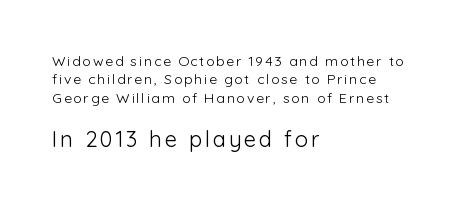
Upright lettering throughout. The paragraph shown leans on its left margin. Summary of vertical rhythm: regular, with standard interline spacing. A bare baseline throughout the passage.
